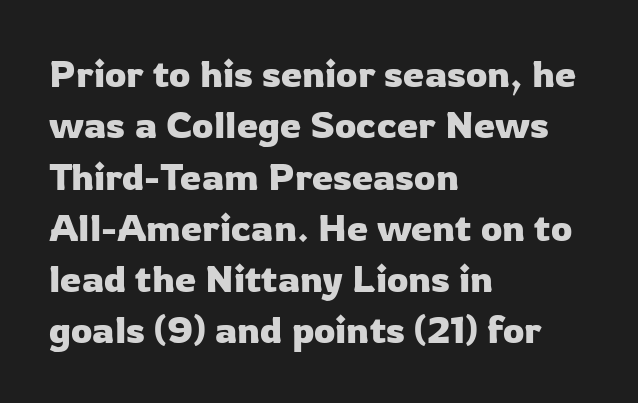
Q: Is the text italic (slanted)? A: No, it is upright.
Q: Is the typeface a serif or a sans-serif typeface? A: Sans-serif.
Q: Is the text underlined? A: No.
Q: How is the paragraph aligned? A: Left-aligned.
Q: Is the spacing between letters normal or unusually wide? A: Normal.
Q: Is the spacing between lines tight, normal or loose? A: Normal.
Q: Width (condensed, normal, or wide)? A: Normal.
Q: Stroke contrast? A: Low.
Q: x-height? A: Medium.
Q: Monospaced? A: No.
